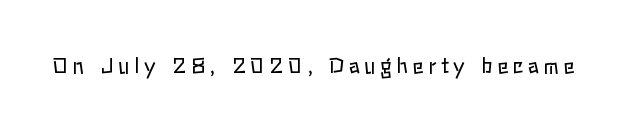
Q: Is the text bold? A: No.
Q: Is the text italic (slanted)? A: No, it is upright.
Q: Is the text underlined? A: No.
Q: Is the spacing between letters normal or unusually wide? A: Unusually wide.
